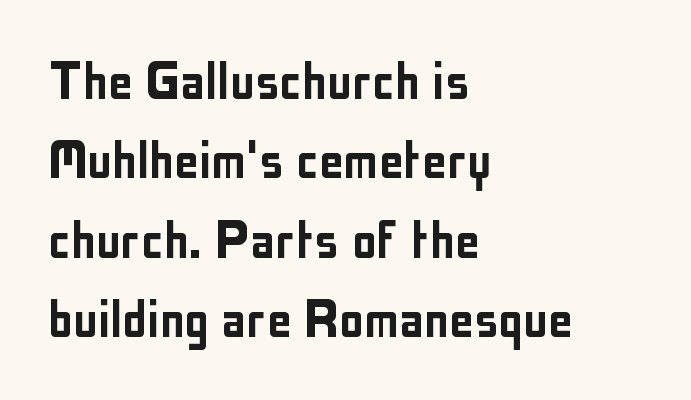
Q: Is the text italic (slanted)? A: No, it is upright.
Q: Is the typeface a serif or a sans-serif typeface? A: Sans-serif.
Q: Is the text underlined? A: No.
Q: How is the paragraph aligned? A: Left-aligned.
Q: Is the spacing between letters normal or unusually wide? A: Normal.
Q: Is the spacing between lines tight, normal or loose? A: Normal.
Q: Width (condensed, normal, or wide)? A: Condensed.
Q: Stroke contrast? A: Low.
Q: x-height? A: Medium.
Q: Monospaced? A: No.
